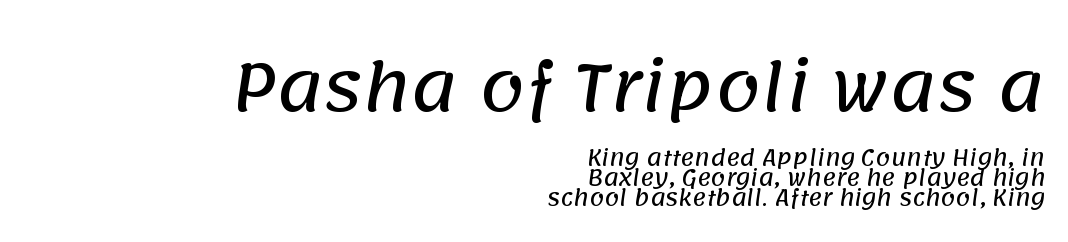
The image shows 64 px sans-serif type; set right-aligned, tight line spacing (0.96x), normal letter spacing, not underlined; the first (top) block is 3.05x larger; low stroke contrast and a large x-height.
